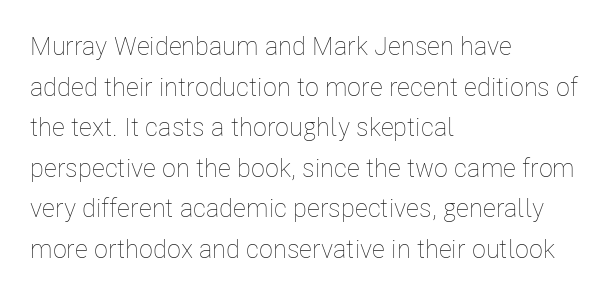
{"italic": "no", "bold": "no", "underline": "no", "align": "left", "line_spacing": "normal", "line_spacing_ratio": 1.56, "letter_spacing": "normal", "letter_spacing_em": 0.0, "glyph_px": 26}
